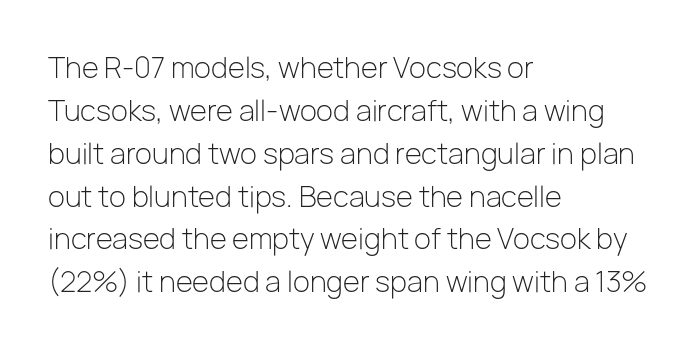
All the whitespace from short lines collects on the right. Here the designer chose a conventional face with non-uniform glyph widths. To sum up the face: it is a sans, with no serifs. The zone under the glyphs is completely vacant.
